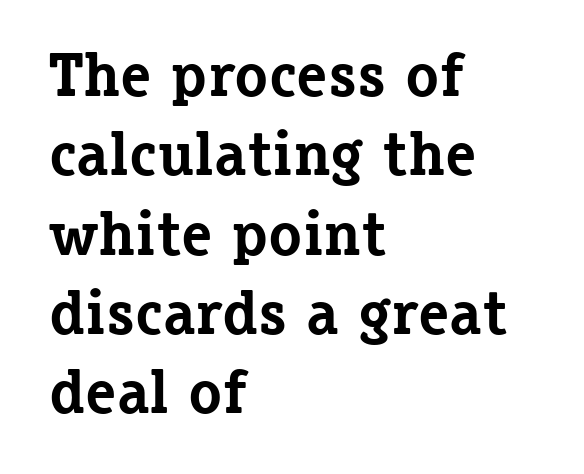
Q: Is the text bold? A: Yes.
Q: Is the text italic (slanted)? A: No, it is upright.
Q: Is the typeface a serif or a sans-serif typeface? A: Serif.
Q: Is the text underlined? A: No.
Q: How is the paragraph aligned? A: Left-aligned.
Q: Is the spacing between letters normal or unusually wide? A: Normal.
Q: Is the spacing between lines tight, normal or loose? A: Normal.
Q: Width (condensed, normal, or wide)? A: Normal.
Q: Stroke contrast? A: Low.
Q: x-height? A: Medium.
Q: Monospaced? A: No.
